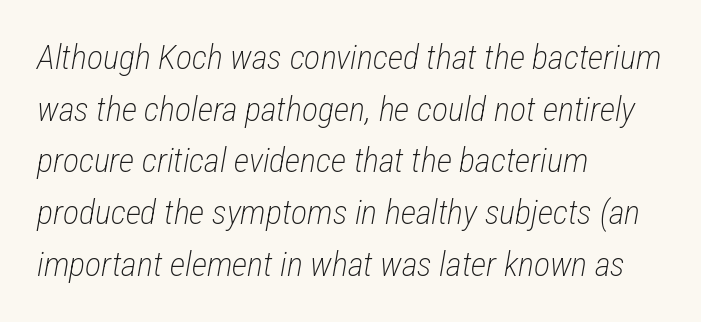
The image shows 34 px light, condensed type, italic (leaning right); set left-aligned, normal line spacing (1.52x), normal letter spacing, not underlined; low stroke contrast and a medium x-height.
